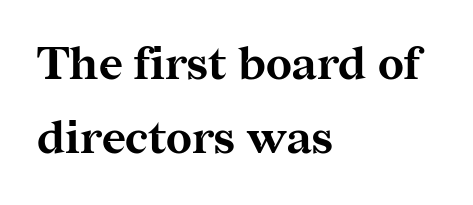
{"serif": "yes", "italic": "no", "bold": "yes", "weight": "bold", "width": "normal", "stroke_contrast": "medium", "x_height": "medium", "monospaced": "no", "underline": "no", "align": "left", "line_spacing": "normal", "line_spacing_ratio": 1.61, "letter_spacing": "normal", "letter_spacing_em": 0.0, "glyph_px": 46}
